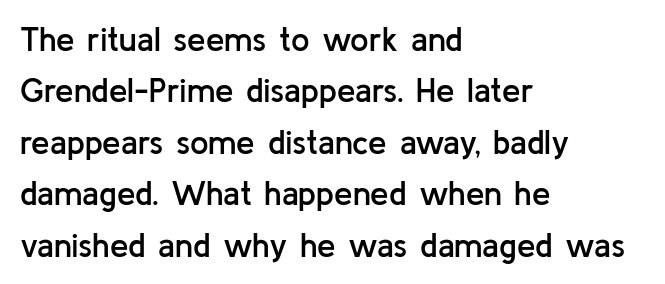
Q: Is the text bold? A: Semi-bold.
Q: Is the text italic (slanted)? A: No, it is upright.
Q: Is the typeface a serif or a sans-serif typeface? A: Sans-serif.
Q: Is the text underlined? A: No.
Q: How is the paragraph aligned? A: Left-aligned.
Q: Is the spacing between letters normal or unusually wide? A: Normal.
Q: Is the spacing between lines tight, normal or loose? A: Normal.
Q: Width (condensed, normal, or wide)? A: Normal.
Q: Stroke contrast? A: Low.
Q: x-height? A: Medium.
Q: Monospaced? A: No.
